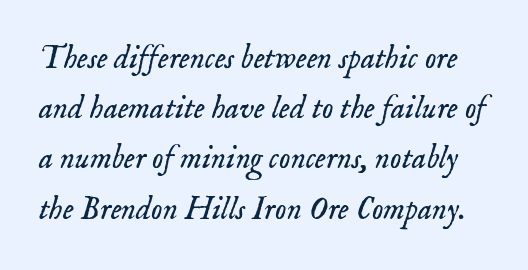
Q: Is the text bold? A: No.
Q: Is the text italic (slanted)? A: Yes, it leans right by about 18 degrees.
Q: Is the typeface a serif or a sans-serif typeface? A: Serif.
Q: Is the text underlined? A: No.
Q: Is the spacing between letters normal or unusually wide? A: Normal.
Q: Is the spacing between lines tight, normal or loose? A: Normal.
Q: Width (condensed, normal, or wide)? A: Normal.
Q: Stroke contrast? A: Low.
Q: x-height? A: Small.
Q: Monospaced? A: No.
